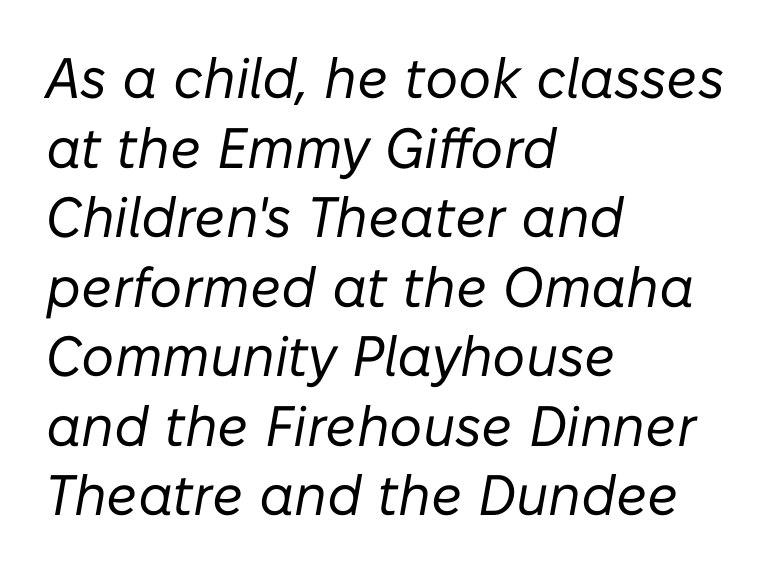
{"italic": "yes", "lean": "right", "slant_degrees": 10, "bold": "no", "weight": "regular", "width": "normal", "stroke_contrast": "low", "x_height": "medium", "monospaced": "no", "underline": "no", "align": "left", "line_spacing_ratio": 1.22, "letter_spacing": "normal", "letter_spacing_em": 0.0, "glyph_px": 57}
